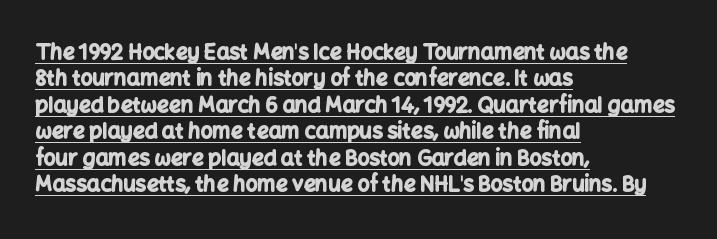
Style check: upright. These lines are set flush left with a ragged right edge. Honestly, the underline is the first thing you notice here. Words appear dense and cohesive because spacing is normal. The rendering uses a moderate line-height, typical for paragraphs. Weight check: bold — yes, fully.
